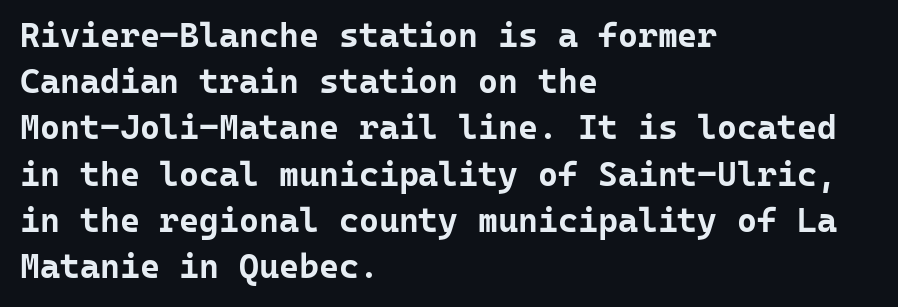
The image shows 34 px bold sans-serif type, upright, monospaced; set left-aligned, normal line spacing (1.36x), normal letter spacing, not underlined; low stroke contrast and a medium x-height.
